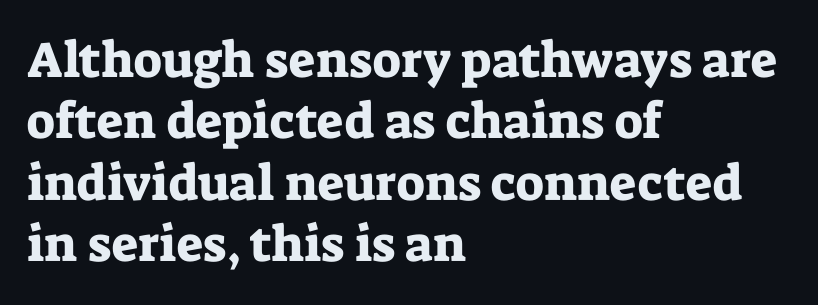
{"serif": "yes", "italic": "no", "width": "normal", "stroke_contrast": "low", "x_height": "medium", "monospaced": "no", "underline": "no", "align": "left", "line_spacing_ratio": 1.23, "letter_spacing": "normal", "letter_spacing_em": 0.0, "glyph_px": 50}
